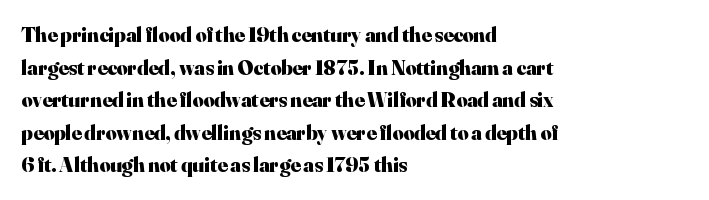
The image shows 21 px bold type, upright; set left-aligned, normal line spacing (1.55x), normal letter spacing, not underlined.
